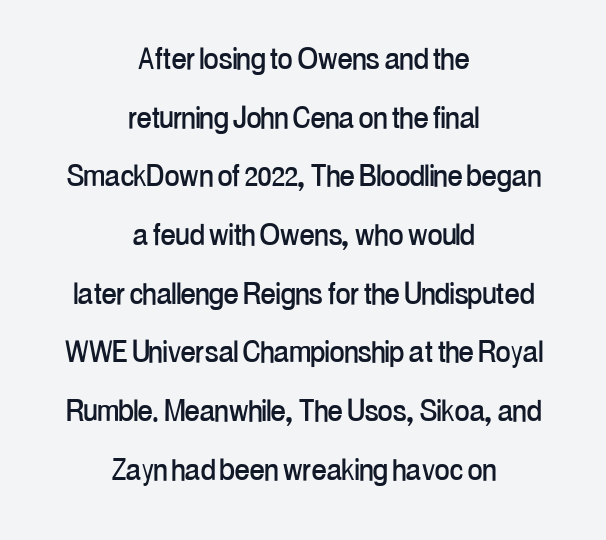
The image shows 36 px condensed sans-serif type, upright; set centered, normal line spacing (1.63x), normal letter spacing, not underlined; low stroke contrast and a medium x-height.
